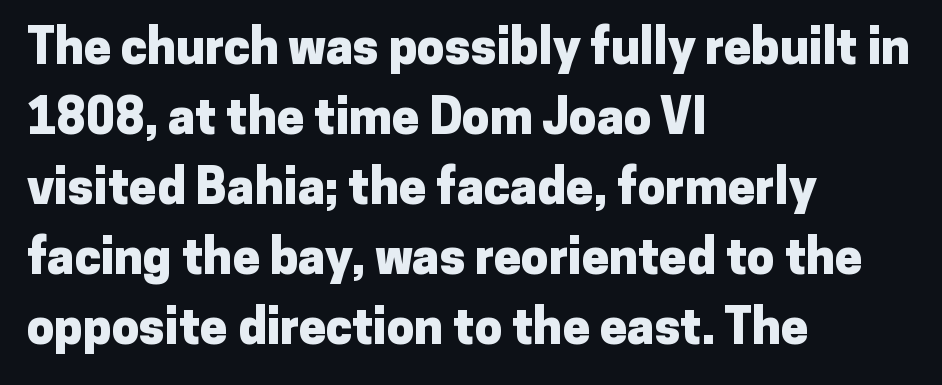
The image shows 49 px heavy sans-serif type, upright; set left-aligned, normal line spacing (1.43x), normal letter spacing, not underlined; low stroke contrast and a medium x-height.
